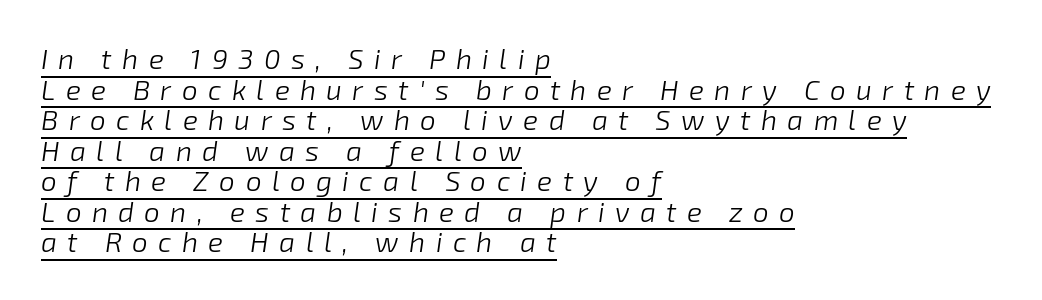
Has an underline been added? It has. Is this a fixed-width face? No — the glyphs have proportional, varying widths. The line-height multiplier appears low, near solid setting. Spacing between characters has been opened up far beyond the box default. No letter is thick-stroked: the sample isn't bold.
